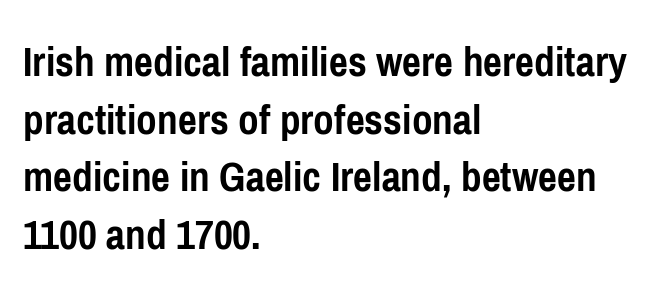
The image shows 45 px semibold, condensed sans-serif type, upright; set left-aligned, normal line spacing (1.28x), normal letter spacing, not underlined; low stroke contrast and a medium x-height.
